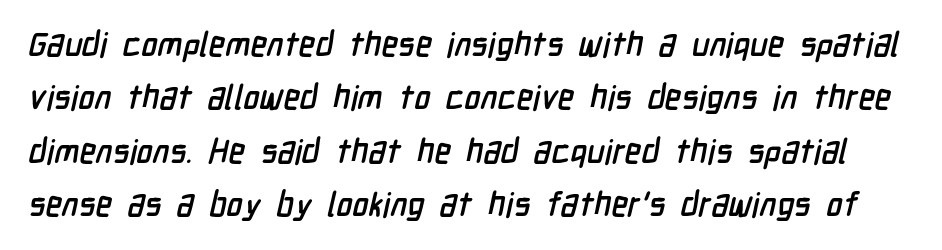
{"serif": "no", "width": "condensed", "stroke_contrast": "low", "x_height": "medium", "monospaced": "no", "underline": "no", "line_spacing": "normal", "line_spacing_ratio": 1.57, "letter_spacing": "normal", "letter_spacing_em": 0.0, "glyph_px": 34}
